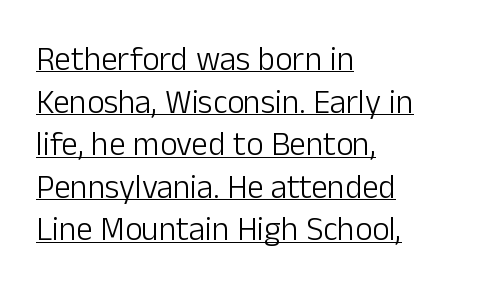
Q: Is the text bold? A: No.
Q: Is the text italic (slanted)? A: No, it is upright.
Q: Is the typeface a serif or a sans-serif typeface? A: Sans-serif.
Q: Is the text underlined? A: Yes.
Q: How is the paragraph aligned? A: Left-aligned.
Q: Is the spacing between letters normal or unusually wide? A: Normal.
Q: Is the spacing between lines tight, normal or loose? A: Normal.
Q: Width (condensed, normal, or wide)? A: Normal.
Q: Stroke contrast? A: Low.
Q: x-height? A: Medium.
Q: Monospaced? A: No.
